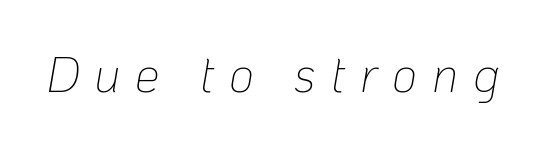
Q: Is the text bold? A: No.
Q: Is the text italic (slanted)? A: Yes, it leans right by about 10 degrees.
Q: Is the text underlined? A: No.
Q: Is the spacing between letters normal or unusually wide? A: Unusually wide.
Q: Width (condensed, normal, or wide)? A: Normal.
Q: Stroke contrast? A: Low.
Q: x-height? A: Medium.
Q: Monospaced? A: No.
